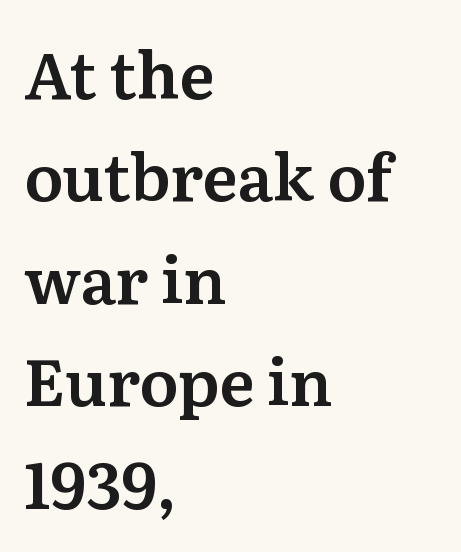
{"serif": "yes", "italic": "no", "width": "normal", "stroke_contrast": "medium", "x_height": "medium", "monospaced": "no", "underline": "no", "align": "left", "line_spacing": "normal", "line_spacing_ratio": 1.6, "letter_spacing": "normal", "letter_spacing_em": 0.0, "glyph_px": 64}
